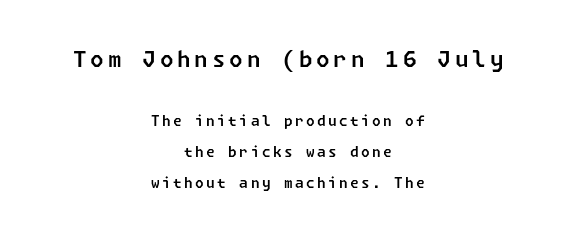
Any mark beneath the type? The region is blank. These two chunks differ in scale, with the top chunk taking the larger measure. Students, observe: this is what heavily led, spacious text looks like. Centered paragraph, ragged on both sides.
